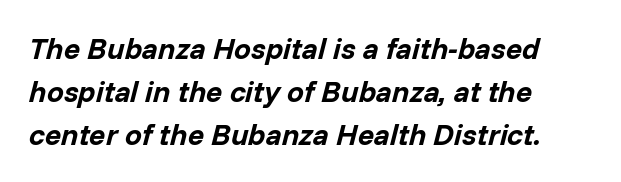
Each glyph is drawn with heavy, bold strokes. Underlining? Definitely not there. The rendering keeps characters at their native spacing. These lines sit exactly where default settings would place them.
